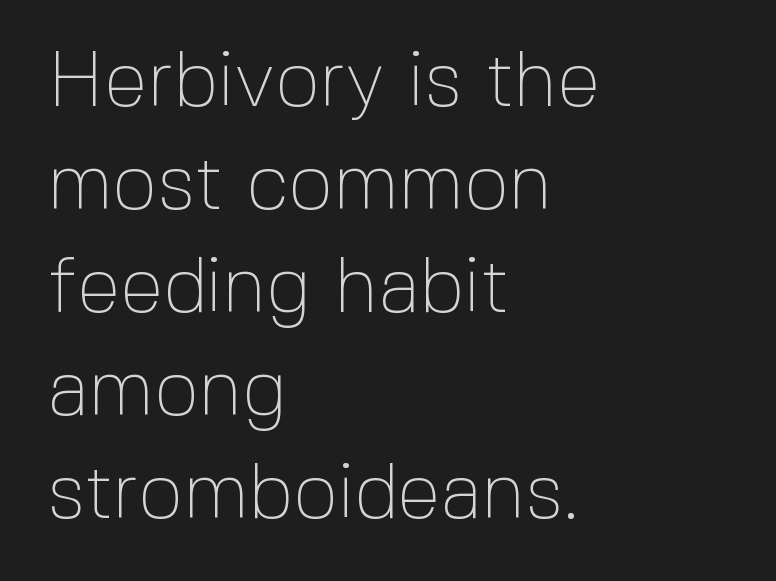
Q: Is the text bold? A: No.
Q: Is the text italic (slanted)? A: No, it is upright.
Q: Is the typeface a serif or a sans-serif typeface? A: Sans-serif.
Q: Is the text underlined? A: No.
Q: How is the paragraph aligned? A: Left-aligned.
Q: Is the spacing between letters normal or unusually wide? A: Normal.
Q: Is the spacing between lines tight, normal or loose? A: Normal.
Q: Width (condensed, normal, or wide)? A: Normal.
Q: x-height? A: Medium.
Q: Monospaced? A: No.
